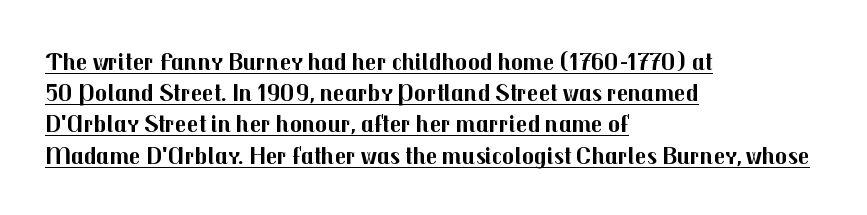
{"italic": "no", "bold": "yes", "underline": "yes", "align": "left", "line_spacing": "normal", "line_spacing_ratio": 1.25, "letter_spacing": "normal", "letter_spacing_em": 0.0, "glyph_px": 25}
